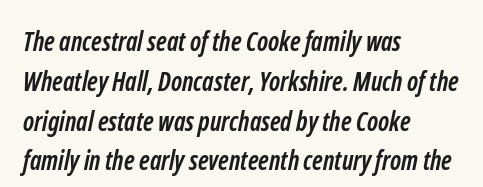
{"bold": "yes", "underline": "no", "align": "left", "line_spacing": "normal", "line_spacing_ratio": 1.53, "letter_spacing": "normal", "letter_spacing_em": 0.0, "glyph_px": 26}
